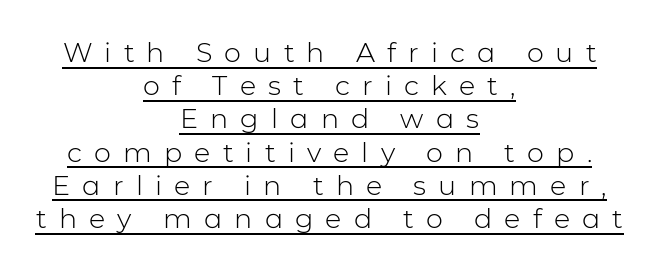
Q: Is the text bold? A: No.
Q: Is the text italic (slanted)? A: No, it is upright.
Q: Is the text underlined? A: Yes.
Q: How is the paragraph aligned? A: Centered.
Q: Is the spacing between letters normal or unusually wide? A: Unusually wide.
